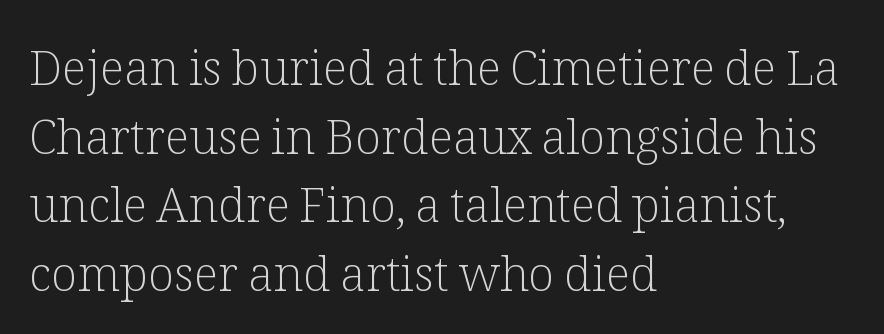
The image shows 48 px light serif type, upright; set left-aligned, normal line spacing (1.43x), normal letter spacing, not underlined; low stroke contrast and a medium x-height.
